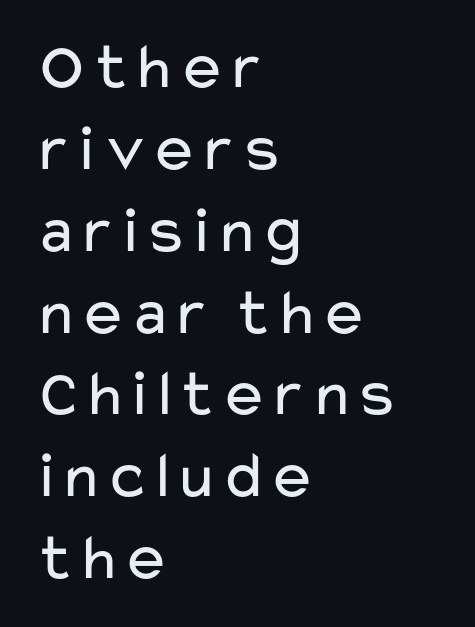
{"serif": "no", "italic": "no", "bold": "no", "weight": "regular", "width": "wide", "stroke_contrast": "low", "x_height": "medium", "monospaced": "no", "underline": "no", "align": "left", "line_spacing_ratio": 1.24, "letter_spacing": "normal", "letter_spacing_em": 0.0, "glyph_px": 66}
